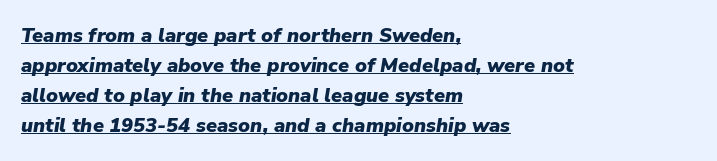
The image shows 20 px bold type, italic (leaning right); set left-aligned, normal line spacing (1.5x), normal letter spacing, underlined.
